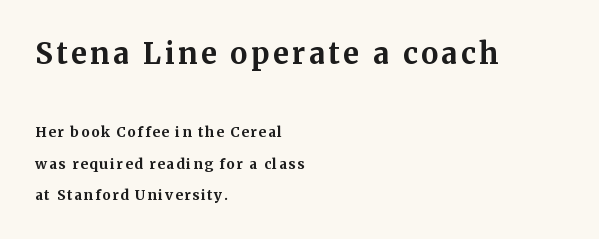
The face used here is seriffed, in the tradition of book romans. You could not count columns in this text — the font is proportionally spaced. Each glyph is drawn with heavy, bold strokes. Bare-footed words on every line. Between these two stacked blocks, the higher one wins on size.
